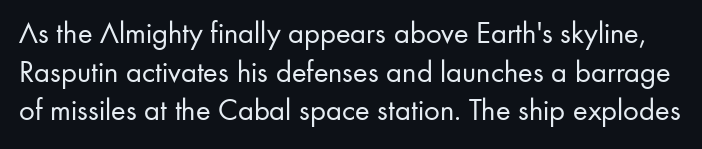
{"serif": "no", "italic": "no", "bold": "no", "weight": "regular", "width": "normal", "stroke_contrast": "low", "x_height": "small", "monospaced": "no", "underline": "no", "line_spacing": "normal", "line_spacing_ratio": 1.25, "letter_spacing": "normal", "letter_spacing_em": 0.0, "glyph_px": 31}
